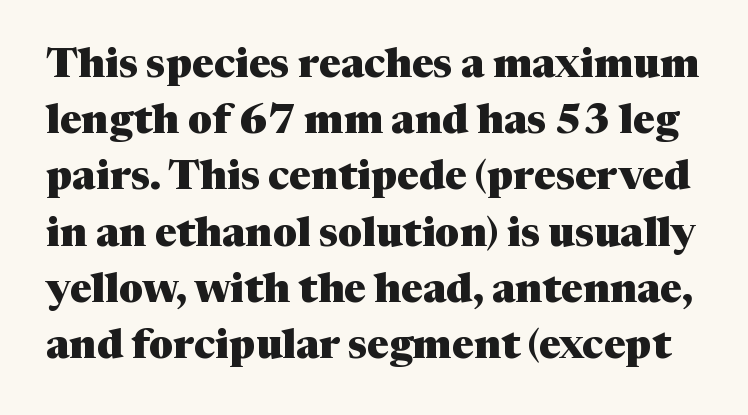
Q: Is the text bold? A: Yes.
Q: Is the text italic (slanted)? A: No, it is upright.
Q: Is the typeface a serif or a sans-serif typeface? A: Serif.
Q: Is the text underlined? A: No.
Q: Is the spacing between letters normal or unusually wide? A: Normal.
Q: Is the spacing between lines tight, normal or loose? A: Normal.
Q: Width (condensed, normal, or wide)? A: Normal.
Q: Stroke contrast? A: Medium.
Q: x-height? A: Medium.
Q: Monospaced? A: No.
